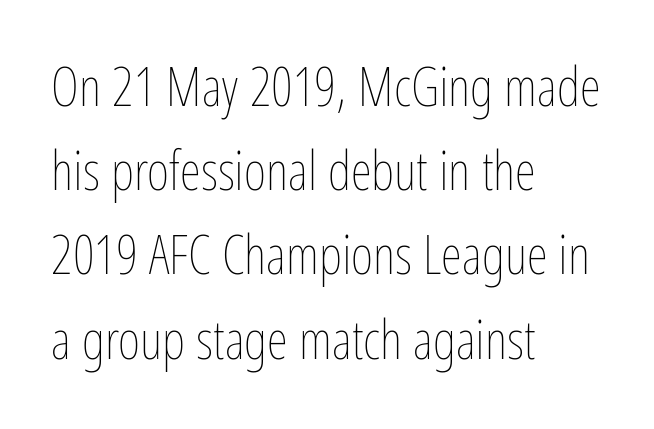
{"italic": "no", "bold": "no", "weight": "thin", "width": "condensed", "stroke_contrast": "low", "x_height": "medium", "monospaced": "no", "underline": "no", "align": "left", "line_spacing": "normal", "line_spacing_ratio": 1.56, "letter_spacing": "normal", "letter_spacing_em": 0.0, "glyph_px": 54}
